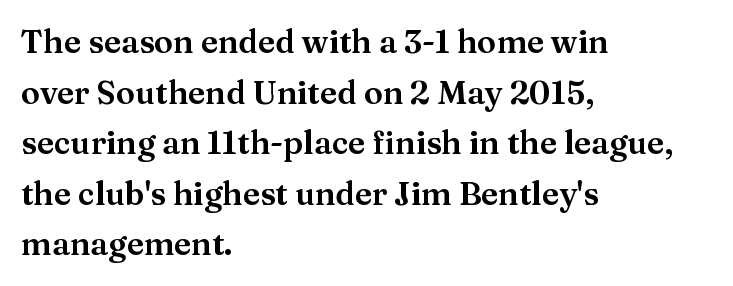
Q: Is the text italic (slanted)? A: No, it is upright.
Q: Is the typeface a serif or a sans-serif typeface? A: Serif.
Q: Is the text underlined? A: No.
Q: How is the paragraph aligned? A: Left-aligned.
Q: Is the spacing between letters normal or unusually wide? A: Normal.
Q: Is the spacing between lines tight, normal or loose? A: Normal.
Q: Width (condensed, normal, or wide)? A: Normal.
Q: Stroke contrast? A: Medium.
Q: x-height? A: Medium.
Q: Monospaced? A: No.
